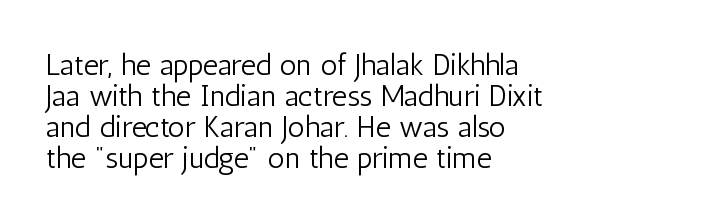
Italic: no, the glyphs are upright roman. Proportional: the letters do not fall into vertical columns. The foot of each line stays bare and open. Successive baselines arrive quickly, one right under another.
